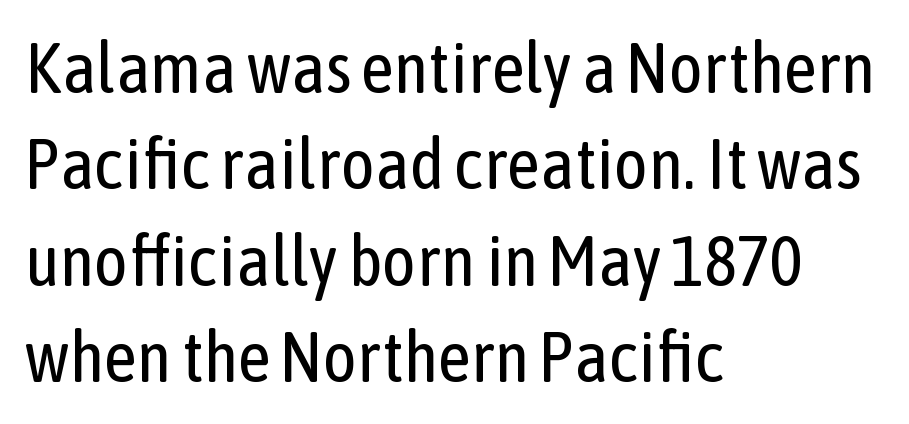
The space directly below the letters is spotless. Does the leading feel generous? No, just average. Compared with a centered layout, this one pins lines to the left instead. Italic? Not at all — the glyphs are vertical. Letterform terminals end flat and unadorned throughout the passage. Think of a printed novel: that variable character pitch is what you see here.
